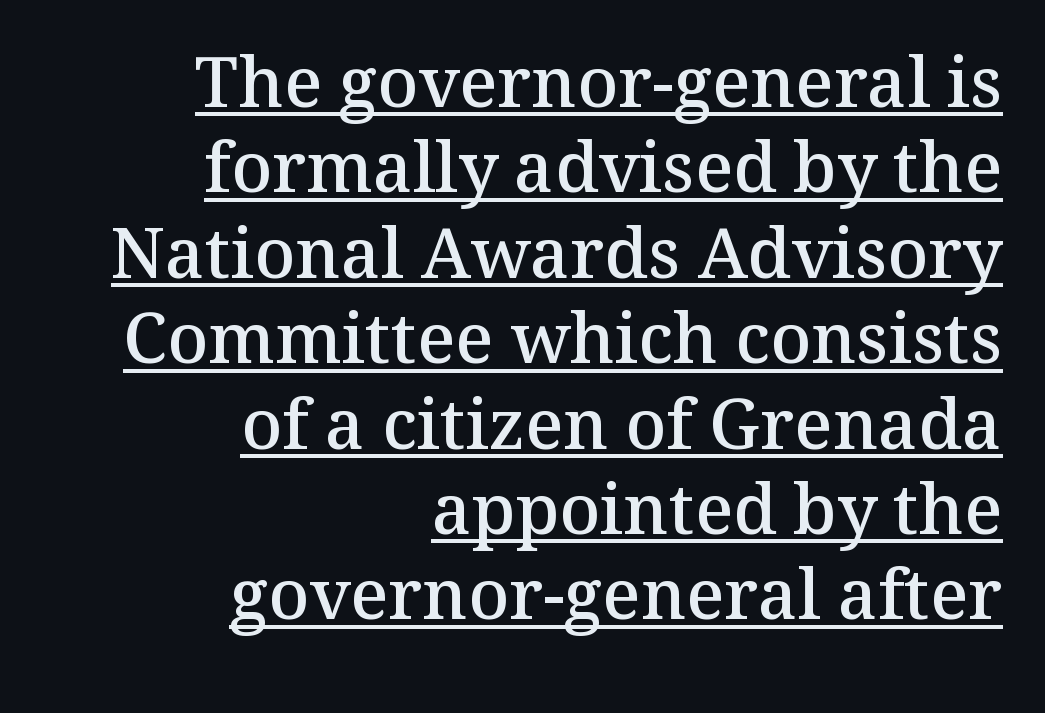
{"serif": "yes", "italic": "no", "bold": "semi", "weight": "semibold", "width": "normal", "stroke_contrast": "medium", "x_height": "medium", "monospaced": "no", "underline": "yes", "align": "right", "line_spacing_ratio": 1.22, "letter_spacing": "normal", "letter_spacing_em": 0.0, "glyph_px": 70}
